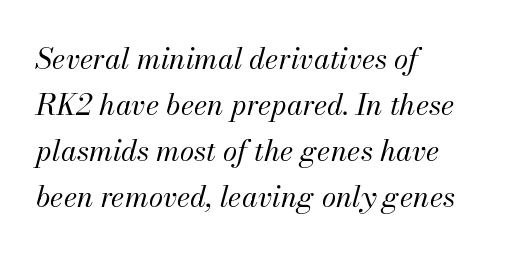
Is the block centered? No — it sits flush against the left margin. There's an unmistakable incline to the writing here. The letters advance in unequal steps, a hallmark of proportional type. Is this a heavy cut? Hardly; it is regular or lighter.
